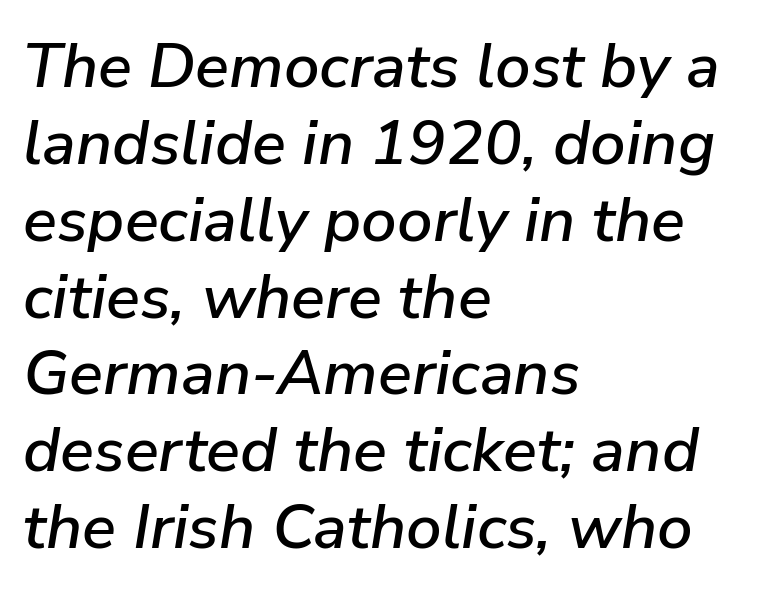
{"italic": "yes", "lean": "right", "slant_degrees": 9, "width": "normal", "stroke_contrast": "low", "x_height": "medium", "monospaced": "no", "underline": "no", "align": "left", "line_spacing_ratio": 1.22, "letter_spacing": "normal", "letter_spacing_em": 0.0, "glyph_px": 63}
